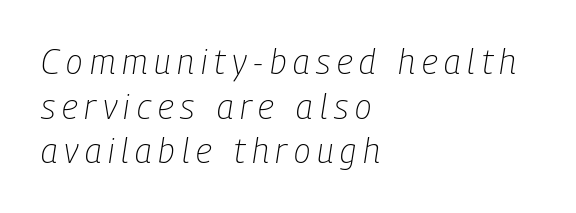
The vertical gap from one line to the next is medium. The face used here is proportionally spaced, like ordinary book or web type. The gap between lines stays unmarked. The paragraph shown leans on its left margin.
